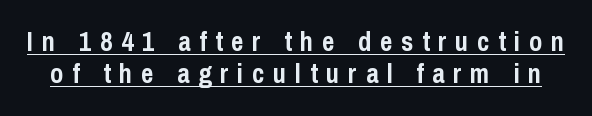
The image shows 27 px bold type, upright; set line spacing 1.19x, unusually wide letter spacing (+0.32 em), underlined.
